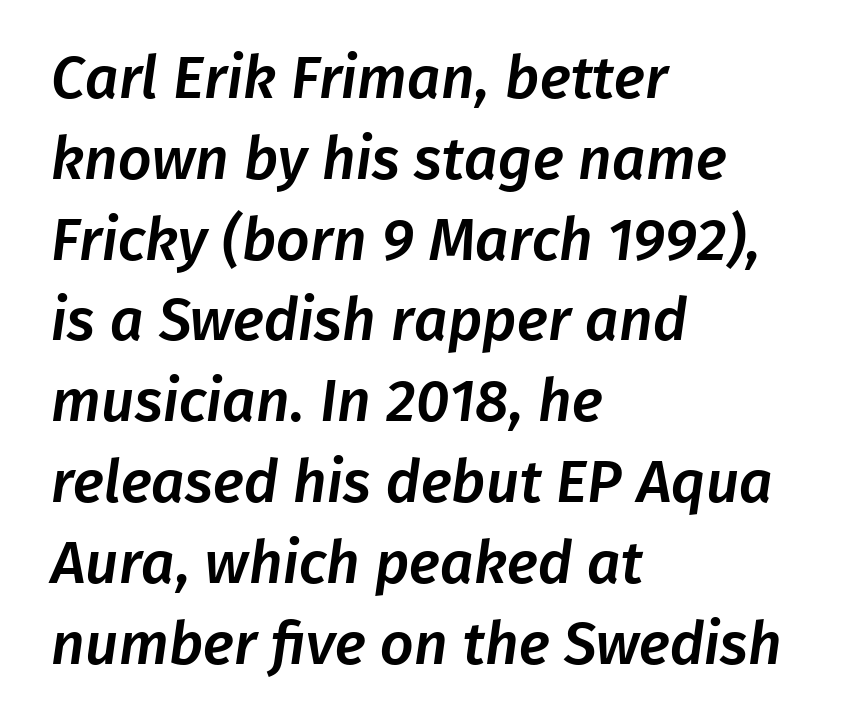
Spacing verdict: proportional, widths tailored to each character. Each letter's strokes conclude bluntly, with no projecting serifs. The area under the type is left untouched. This rendering uses left alignment, leaving the right contour irregular.
